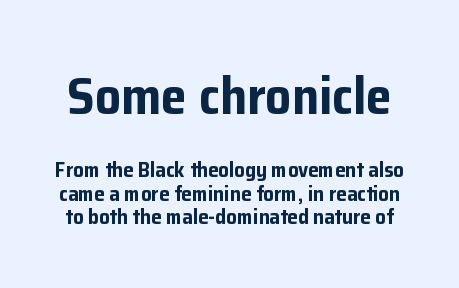
Spacing verdict: proportional, widths tailored to each character. What kind of face is this? One without serifs — a sans. Tall strokes in this sample are plumb rather than angled. Underline: absent.
